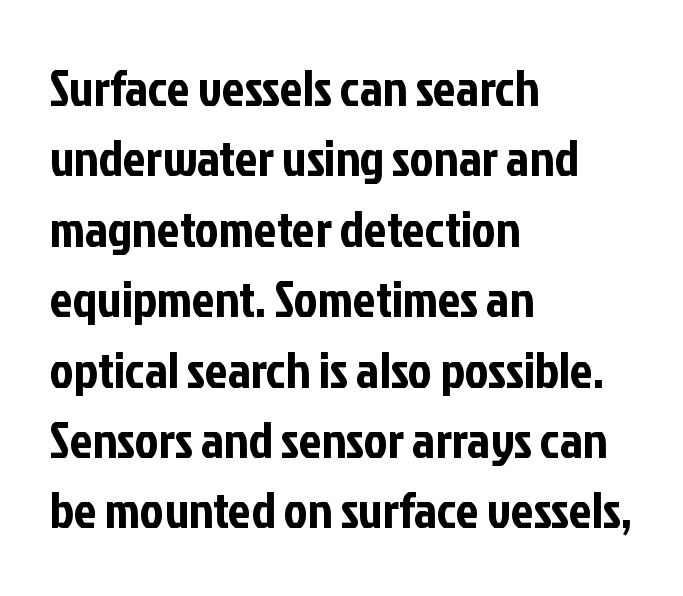
{"serif": "no", "italic": "no", "width": "condensed", "stroke_contrast": "low", "x_height": "medium", "monospaced": "no", "underline": "no", "align": "left", "line_spacing": "normal", "line_spacing_ratio": 1.38, "letter_spacing": "normal", "letter_spacing_em": 0.0, "glyph_px": 51}
